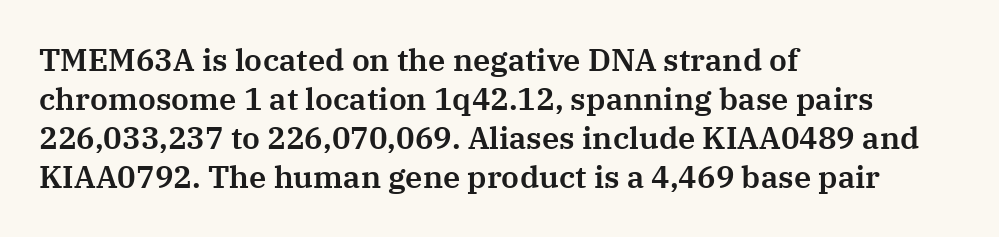
The image shows 31 px serif type, upright; set left-aligned, normal line spacing (1.26x), normal letter spacing, not underlined; medium stroke contrast and a medium x-height.
